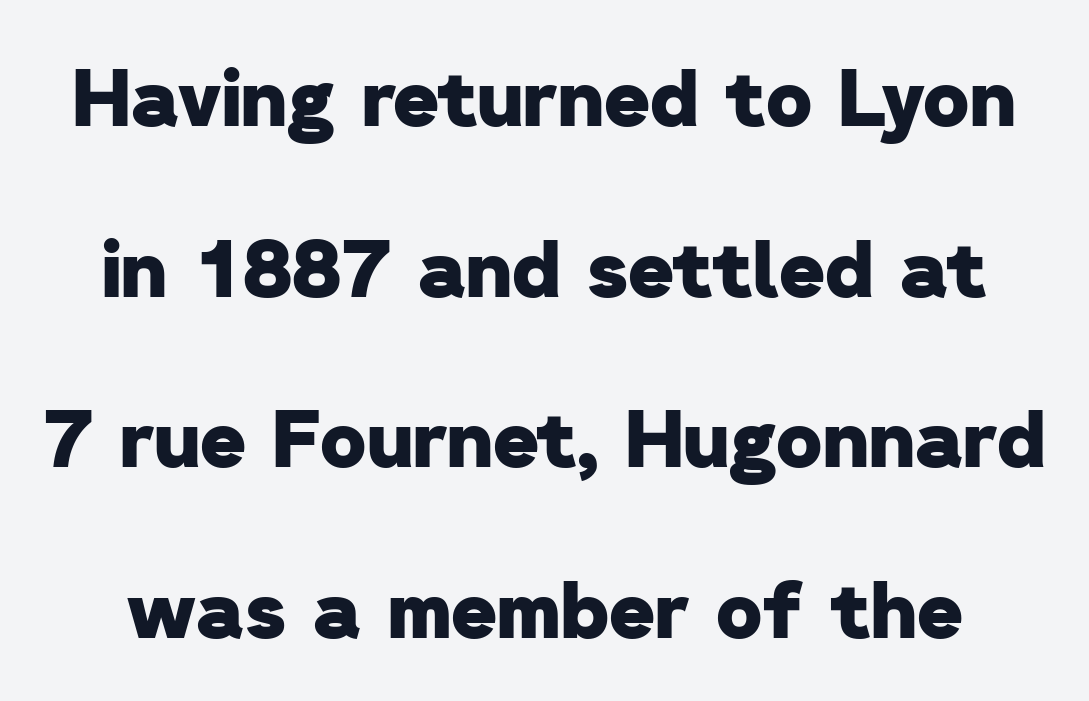
{"serif": "no", "bold": "yes", "weight": "heavy", "width": "normal", "stroke_contrast": "low", "x_height": "medium", "monospaced": "no", "underline": "no", "line_spacing": "loose", "line_spacing_ratio": 2.16, "letter_spacing": "normal", "letter_spacing_em": 0.0, "glyph_px": 79}
